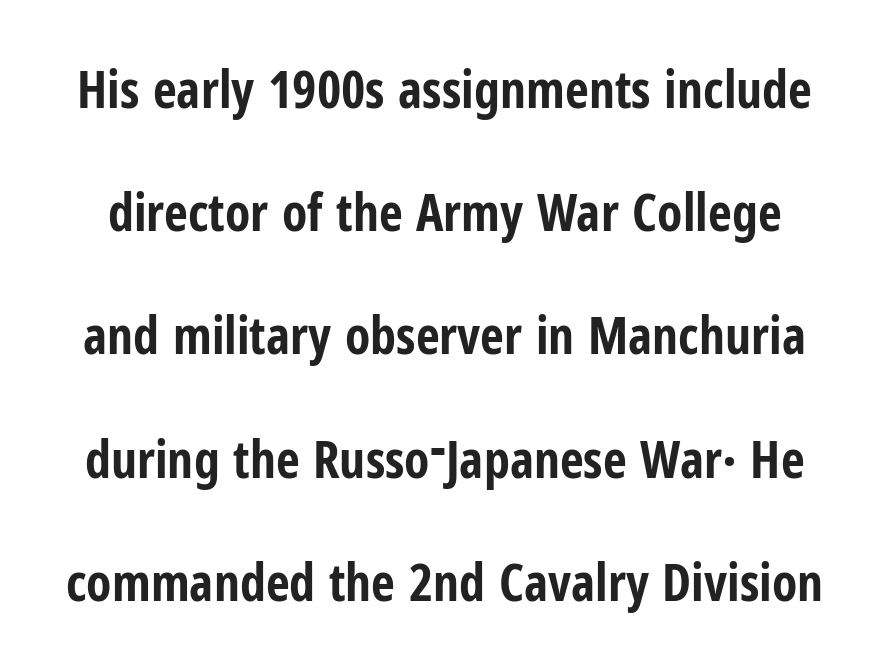
The image shows 52 px bold, condensed sans-serif type, upright; set loose line spacing (2.37x), normal letter spacing, not underlined; low stroke contrast and a medium x-height.
